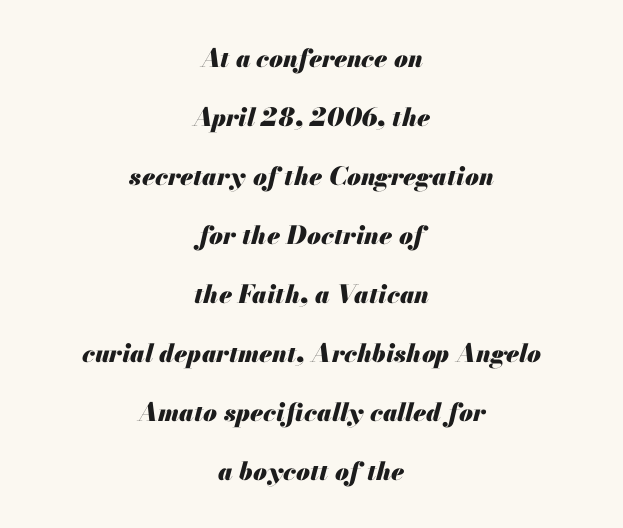
{"italic": "yes", "lean": "right", "slant_degrees": 13, "bold": "yes", "underline": "no", "align": "center", "line_spacing": "loose", "line_spacing_ratio": 2.36, "letter_spacing": "normal", "letter_spacing_em": 0.0, "glyph_px": 25}
